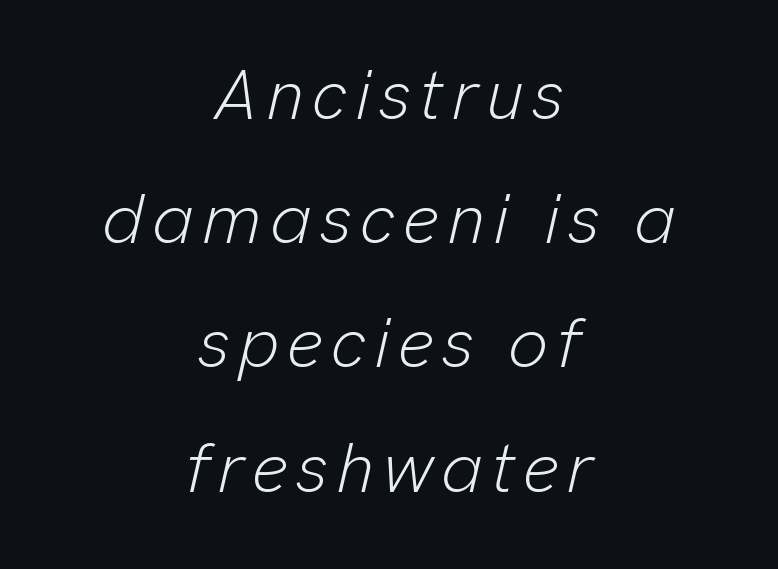
Q: Is the text bold? A: No.
Q: Is the text italic (slanted)? A: Yes, it leans right by about 13 degrees.
Q: Is the text underlined? A: No.
Q: How is the paragraph aligned? A: Centered.
Q: Width (condensed, normal, or wide)? A: Normal.
Q: Stroke contrast? A: Low.
Q: x-height? A: Medium.
Q: Monospaced? A: No.
